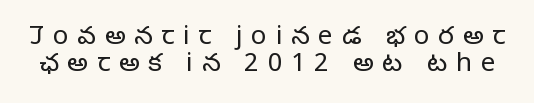
The image shows 26 px text type, upright; set tight line spacing (1.05x), unusually wide letter spacing (+0.34 em), not underlined.
